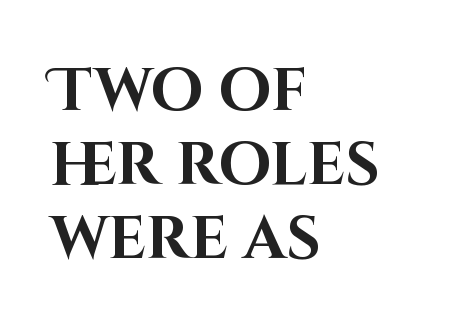
The image shows 60 px bold sans-serif type, upright; set left-aligned, line spacing 1.23x, normal letter spacing, not underlined; high stroke contrast and a large x-height.
